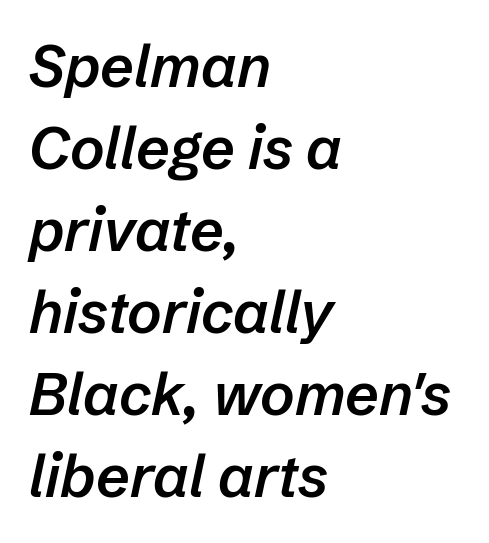
Students, note that the glyphs here touch the page at normal intervals. This is oblique type, the kind used for emphasis or titles. This block has exactly the height ordinary leading produces. Proportional: the letters do not fall into vertical columns. The glyphs are unaccompanied by any horizontal stroke below them.
